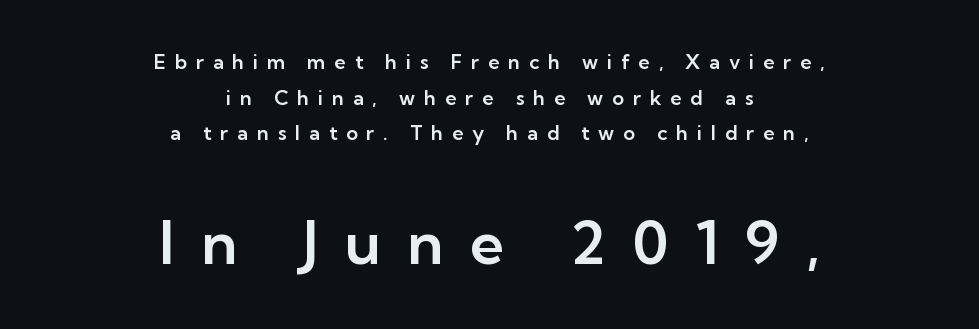
The image shows 60 px sans-serif type, upright; set centered, line spacing 1.78x, unusually wide letter spacing (+0.44 em), not underlined; the second (bottom) block is 3.0x larger; low stroke contrast and a medium x-height.
